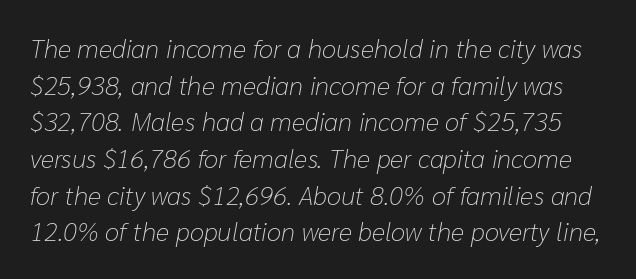
Clear beneath every line of the passage. In terms of posture, this sample is oblique. Think standard paragraph weight, or any step lighter than that. Regarding leading, the lines here are spaced in the standard way. Spacing between characters is what you'd get straight out of the box.
